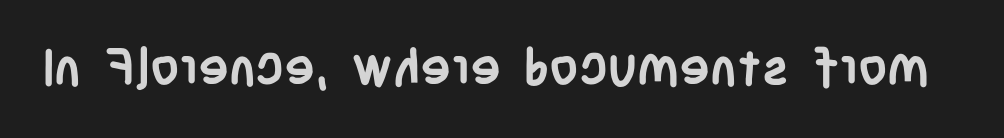
The passage shown has conventional tracking throughout. Grotesque or geometric, the face here clearly has no serifs. The passage shown is typed in a proportional face where columns would drift. Bare-footed words on every line.
